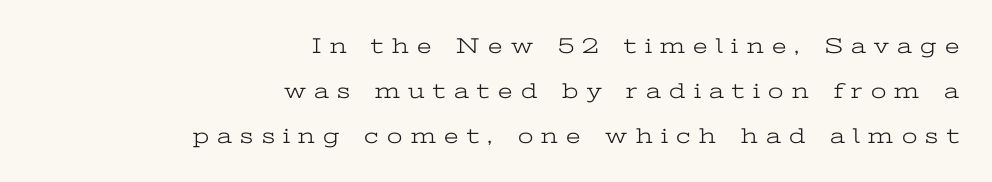
{"italic": "no", "bold": "no", "underline": "no", "align": "right", "line_spacing": "loose", "line_spacing_ratio": 2.04, "letter_spacing": "wide", "letter_spacing_em": 0.38, "glyph_px": 22}
